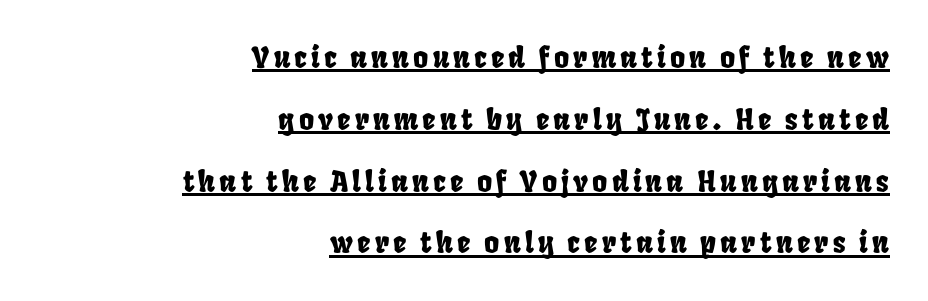
The image shows 29 px condensed type; set right-aligned, loose line spacing (2.13x), underlined; low stroke contrast and a large x-height.
